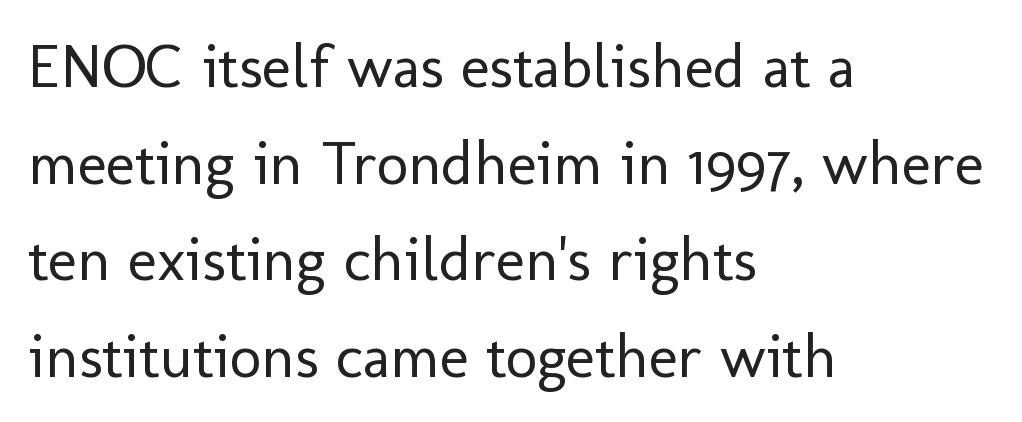
The image shows 62 px regular-weight sans-serif type, upright; set left-aligned, normal line spacing (1.56x), normal letter spacing, not underlined; low stroke contrast and a medium x-height.
